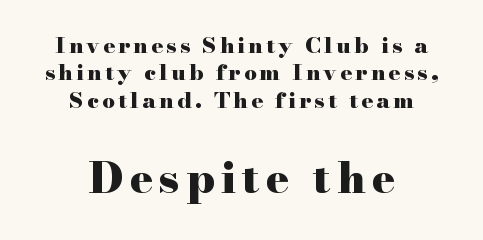
The image shows 43 px heavy, wide serif type, upright; set centered, line spacing 1.24x, not underlined; the second (bottom) block is 1.95x larger; high stroke contrast and a small x-height.
